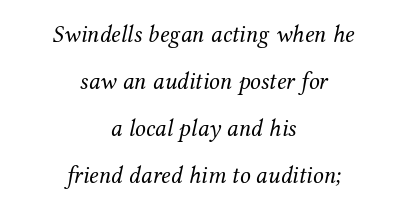
{"italic": "yes", "lean": "right", "slant_degrees": 12, "bold": "no", "underline": "no", "align": "center", "line_spacing": "loose", "line_spacing_ratio": 1.96, "letter_spacing": "normal", "letter_spacing_em": 0.0, "glyph_px": 24}
